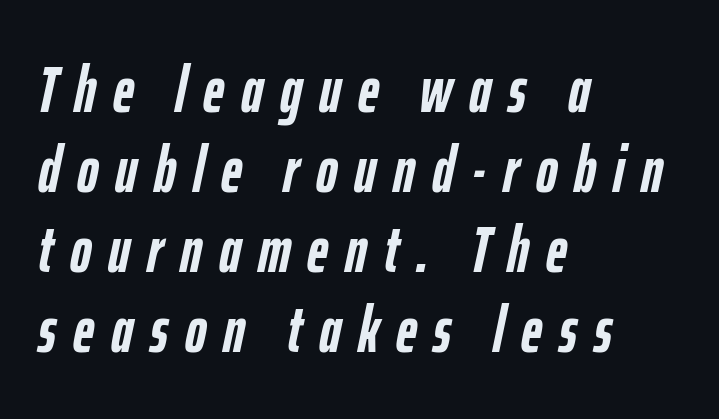
These lines are rendered in a variable-pitch font. These lines carry a lot of weight — the face is fully bold. The lettering tilts uniformly, giving the passage an italic look. The gaps between neighbouring characters are conspicuously large. Horizontally, the lines are justified to the leading edge only.
